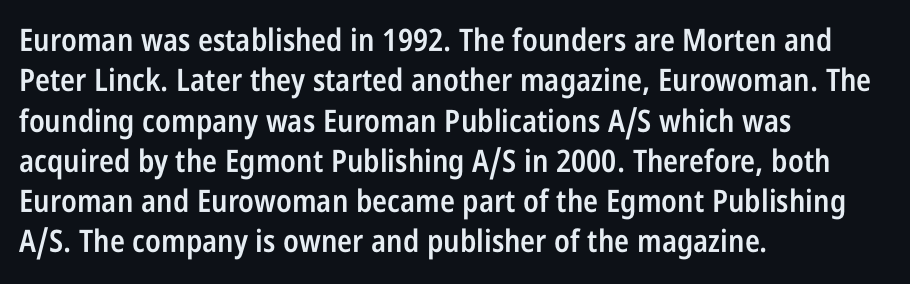
{"serif": "no", "italic": "no", "bold": "semi", "weight": "semibold", "width": "condensed", "stroke_contrast": "low", "x_height": "large", "monospaced": "no", "underline": "no", "align": "left", "line_spacing": "normal", "line_spacing_ratio": 1.3, "letter_spacing": "normal", "letter_spacing_em": 0.0, "glyph_px": 31}
